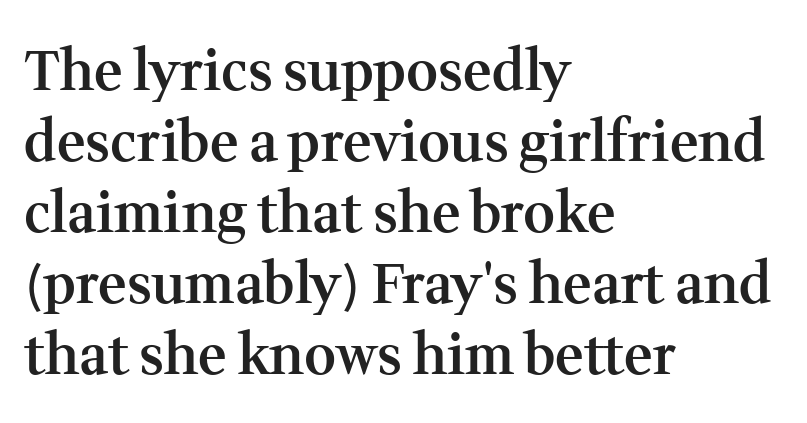
{"serif": "yes", "italic": "no", "bold": "semi", "weight": "semibold", "width": "normal", "stroke_contrast": "medium", "x_height": "medium", "monospaced": "no", "underline": "no", "align": "left", "line_spacing": "normal", "line_spacing_ratio": 1.29, "letter_spacing": "normal", "letter_spacing_em": 0.0, "glyph_px": 55}
